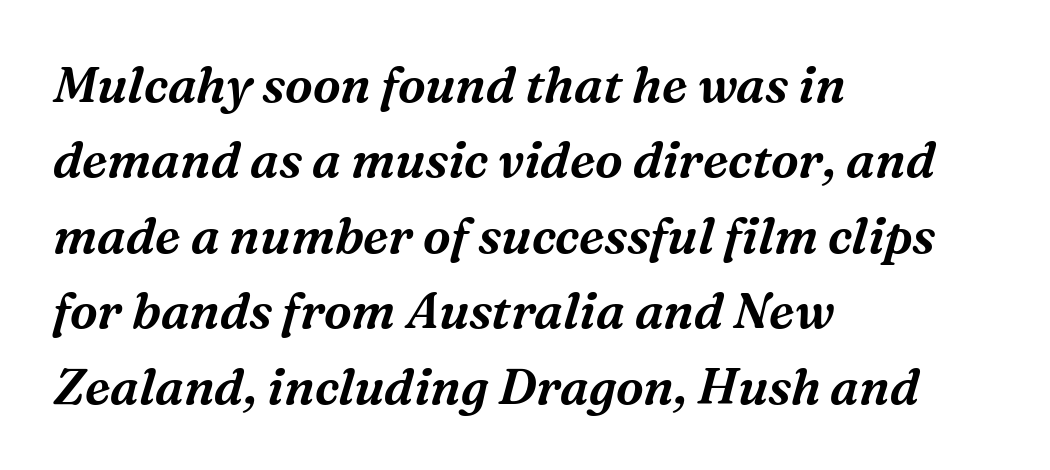
The image shows 50 px serif type, italic (leaning right); set left-aligned, normal line spacing (1.51x), normal letter spacing, not underlined; medium stroke contrast and a medium x-height.
